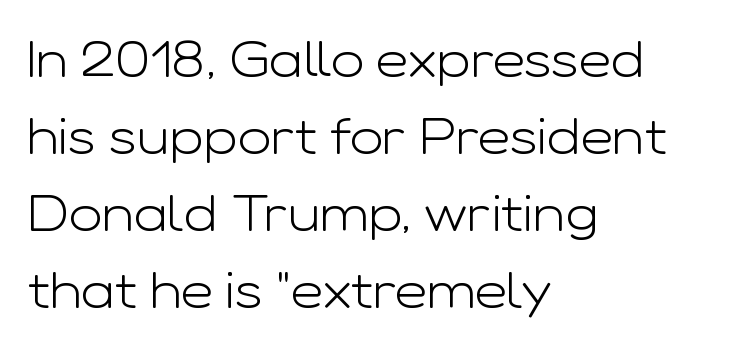
The image shows 50 px light, wide sans-serif type, upright; set left-aligned, normal line spacing (1.54x), normal letter spacing, not underlined; low stroke contrast and a medium x-height.
